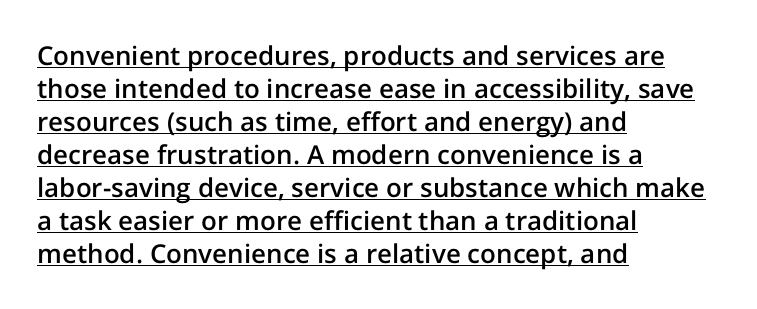
The image shows 26 px text type, upright; set left-aligned, normal line spacing (1.27x), normal letter spacing, underlined.
